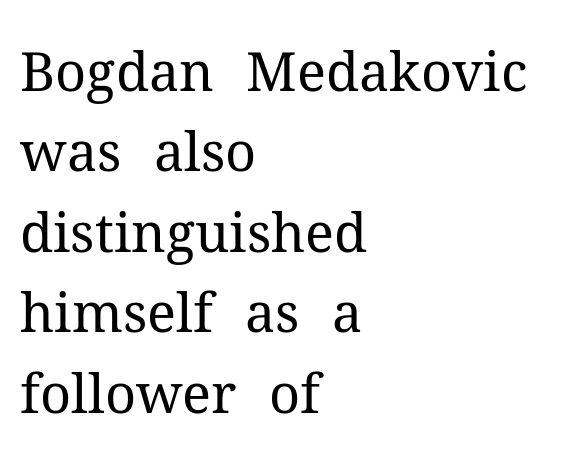
Is the letter spacing exaggerated? No — it looks like the ordinary default. The typesetting does not lean heavy: it is not bold. Which margin do the lines hug? The left one — the right edge is uneven. Stroke terminals: seriffed.
